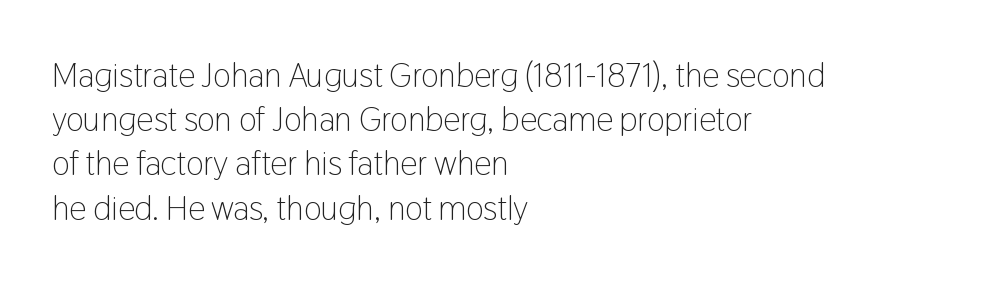
{"serif": "no", "italic": "no", "bold": "no", "weight": "light", "width": "condensed", "stroke_contrast": "low", "x_height": "medium", "monospaced": "no", "underline": "no", "align": "left", "line_spacing": "normal", "line_spacing_ratio": 1.3, "letter_spacing": "normal", "letter_spacing_em": 0.0, "glyph_px": 34}
